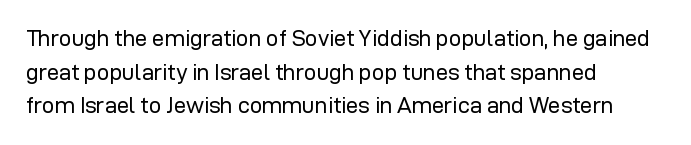
The image shows 22 px text type, upright; set left-aligned, normal line spacing (1.53x), normal letter spacing, not underlined.
